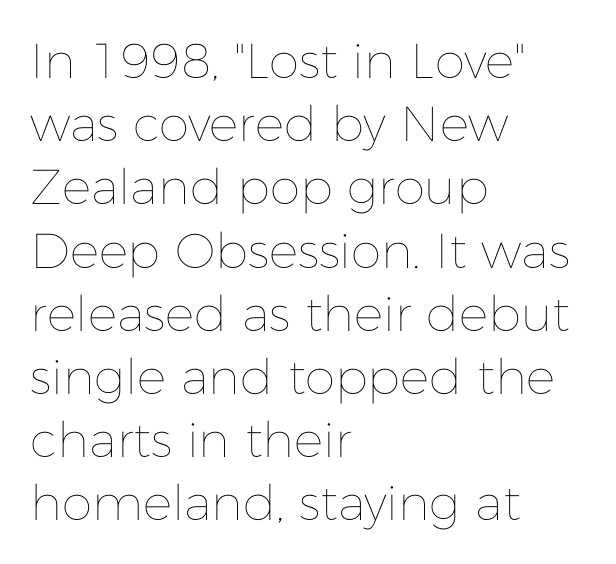
Q: Is the text bold? A: No.
Q: Is the text italic (slanted)? A: No, it is upright.
Q: Is the text underlined? A: No.
Q: How is the paragraph aligned? A: Left-aligned.
Q: Is the spacing between letters normal or unusually wide? A: Normal.
Q: Is the spacing between lines tight, normal or loose? A: Normal.
Q: Width (condensed, normal, or wide)? A: Normal.
Q: Stroke contrast? A: Low.
Q: x-height? A: Medium.
Q: Monospaced? A: No.
